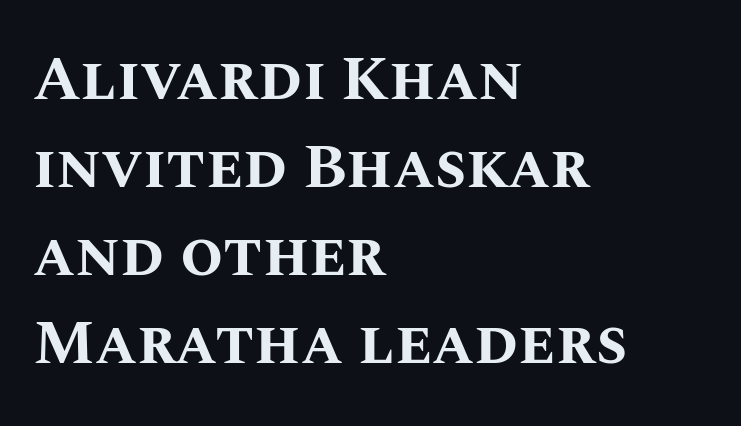
Q: Is the text bold? A: Yes.
Q: Is the text italic (slanted)? A: No, it is upright.
Q: Is the text underlined? A: No.
Q: How is the paragraph aligned? A: Left-aligned.
Q: Is the spacing between letters normal or unusually wide? A: Normal.
Q: Is the spacing between lines tight, normal or loose? A: Normal.
Q: Width (condensed, normal, or wide)? A: Normal.
Q: Stroke contrast? A: Medium.
Q: x-height? A: Large.
Q: Monospaced? A: No.
